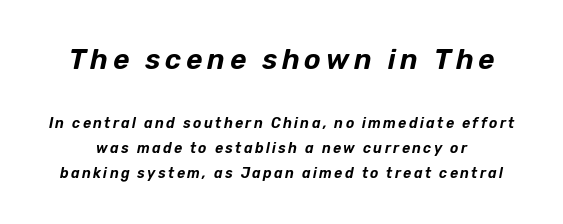
The image shows 28 px text type, italic (leaning right); set line spacing 1.77x, not underlined; the first (top) block is 2.0x larger; low stroke contrast and a medium x-height.
